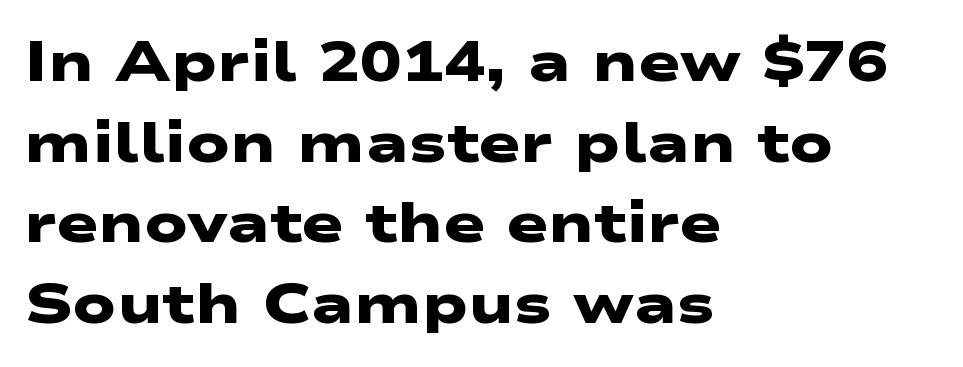
Horizontal alignment here is leftward, the default for most running prose. Tracking value appears to be zero — textbook default spacing. You could not count columns in this text — the font is proportionally spaced. How heavy is the stroke? Heavy — this is a bold. Reading down the column, the eye jumps a familiar distance to each next line. Any mark beneath the type? The region is blank.
